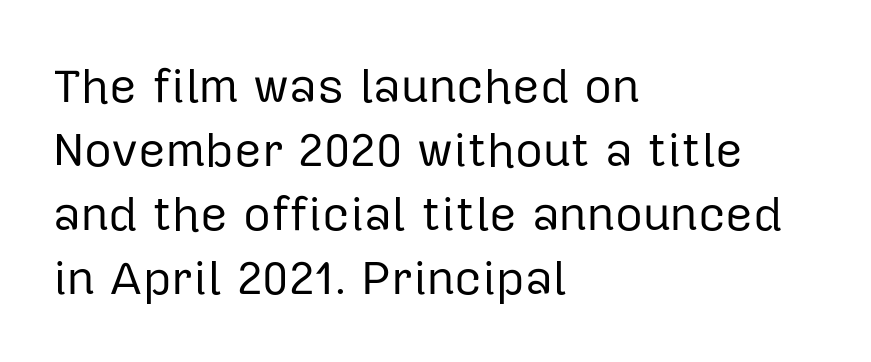
The tracking reads as untouched default to a designer's eye. Spacing verdict: proportional, widths tailored to each character. Evenly set lines give the paragraph a standard silhouette. Heft: none added — not bold.
